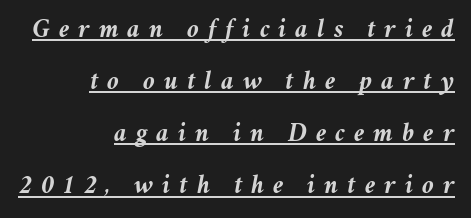
The image shows 27 px bold type, italic (leaning right); set right-aligned, loose line spacing (1.93x), unusually wide letter spacing (+0.33 em), underlined.
